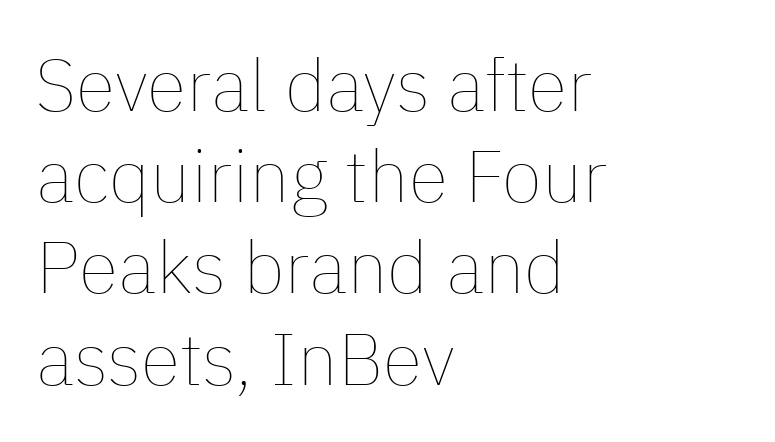
These lines were composed using upright roman letters. Vertical spacing — default. Check under the words: just untouched page. The type is set solid horizontally, with unmodified tracking. These glyphs show unthickened strokes, regular width or finer.
